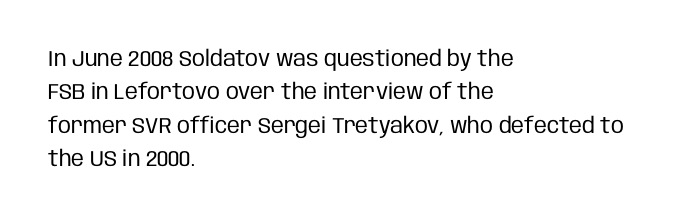
The image shows 22 px text type, upright; set left-aligned, normal line spacing (1.52x), normal letter spacing, not underlined.
